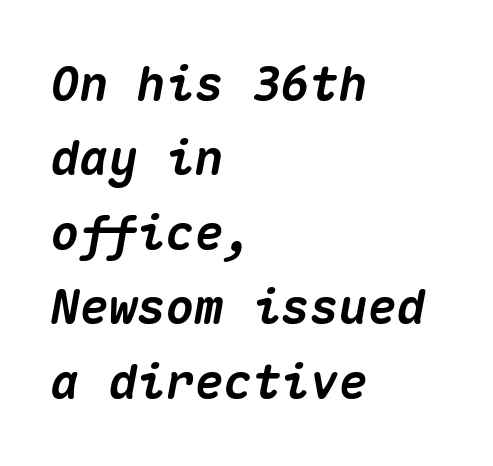
A full-strength bold gives these letters their thick strokes. This sample uses plain, unmodified letter spacing. Letters rest on an invisible, unmarked baseline. The typesetter chose a ragged-right arrangement here. Every character here occupies the same horizontal width, giving the sample a typewriter-like rhythm. The font's italic variant was chosen for this text.
